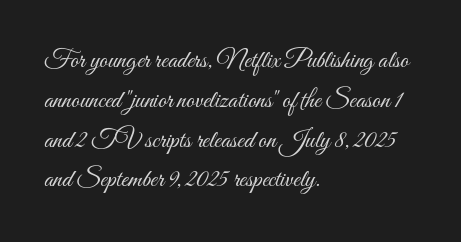
Q: Is the text bold? A: No.
Q: Is the text italic (slanted)? A: Yes.
Q: Is the text underlined? A: No.
Q: How is the paragraph aligned? A: Left-aligned.
Q: Is the spacing between letters normal or unusually wide? A: Normal.
Q: Is the spacing between lines tight, normal or loose? A: Normal.
